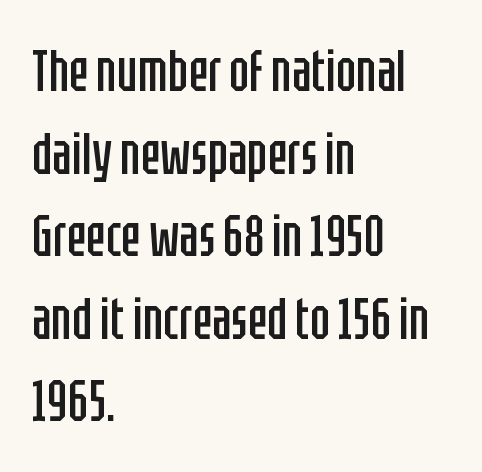
The image shows 59 px regular-weight, condensed sans-serif type, upright; set left-aligned, normal line spacing (1.4x), normal letter spacing, not underlined; low stroke contrast and a large x-height.
